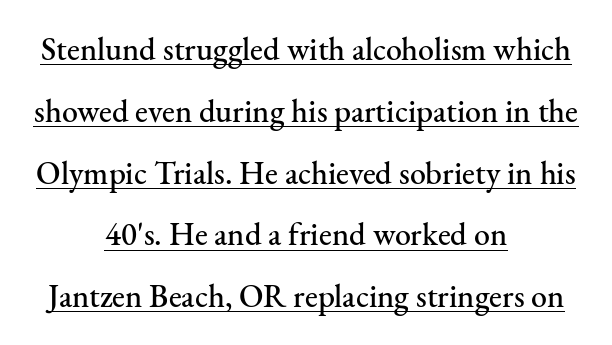
The image shows 32 px serif type, upright; set centered, loose line spacing (1.93x), normal letter spacing, underlined; medium stroke contrast and a small x-height.
